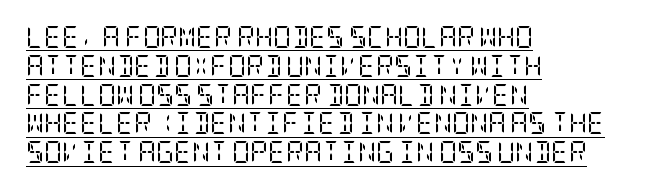
{"italic": "no", "bold": "no", "underline": "yes", "align": "left", "line_spacing": "normal", "line_spacing_ratio": 1.31, "letter_spacing": "normal", "letter_spacing_em": 0.0, "glyph_px": 22}
